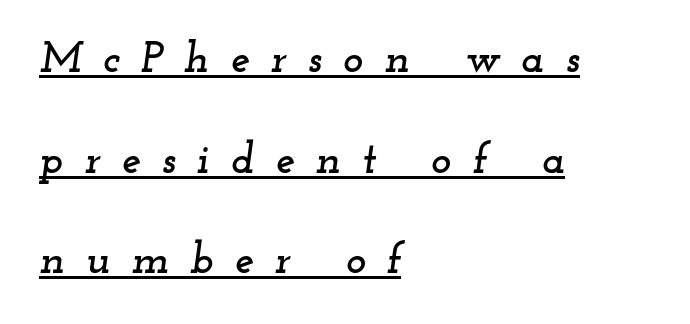
Q: Is the text italic (slanted)? A: Yes, it leans right by about 12 degrees.
Q: Is the typeface a serif or a sans-serif typeface? A: Serif.
Q: Is the text underlined? A: Yes.
Q: How is the paragraph aligned? A: Left-aligned.
Q: Is the spacing between letters normal or unusually wide? A: Unusually wide.
Q: Is the spacing between lines tight, normal or loose? A: Loose.
Q: Width (condensed, normal, or wide)? A: Wide.
Q: Stroke contrast? A: Low.
Q: x-height? A: Small.
Q: Monospaced? A: No.
